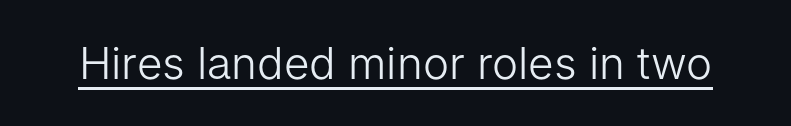
{"serif": "no", "italic": "no", "bold": "no", "weight": "light", "width": "normal", "stroke_contrast": "low", "x_height": "medium", "monospaced": "no", "underline": "yes", "letter_spacing": "normal", "letter_spacing_em": 0.0, "glyph_px": 44}
